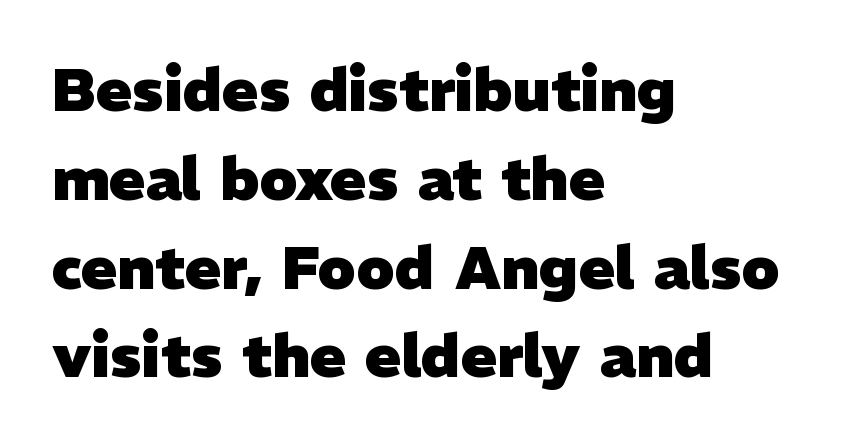
Q: Is the text bold? A: Yes.
Q: Is the typeface a serif or a sans-serif typeface? A: Sans-serif.
Q: Is the text underlined? A: No.
Q: How is the paragraph aligned? A: Left-aligned.
Q: Is the spacing between letters normal or unusually wide? A: Normal.
Q: Is the spacing between lines tight, normal or loose? A: Normal.
Q: Width (condensed, normal, or wide)? A: Normal.
Q: Stroke contrast? A: Low.
Q: x-height? A: Medium.
Q: Monospaced? A: No.
